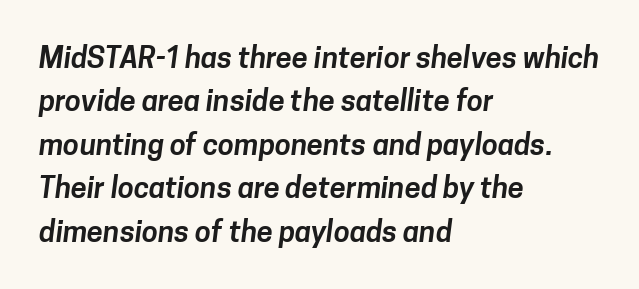
{"serif": "no", "width": "normal", "stroke_contrast": "low", "x_height": "medium", "monospaced": "no", "underline": "no", "align": "left", "line_spacing": "normal", "line_spacing_ratio": 1.5, "letter_spacing": "normal", "letter_spacing_em": 0.0, "glyph_px": 29}
